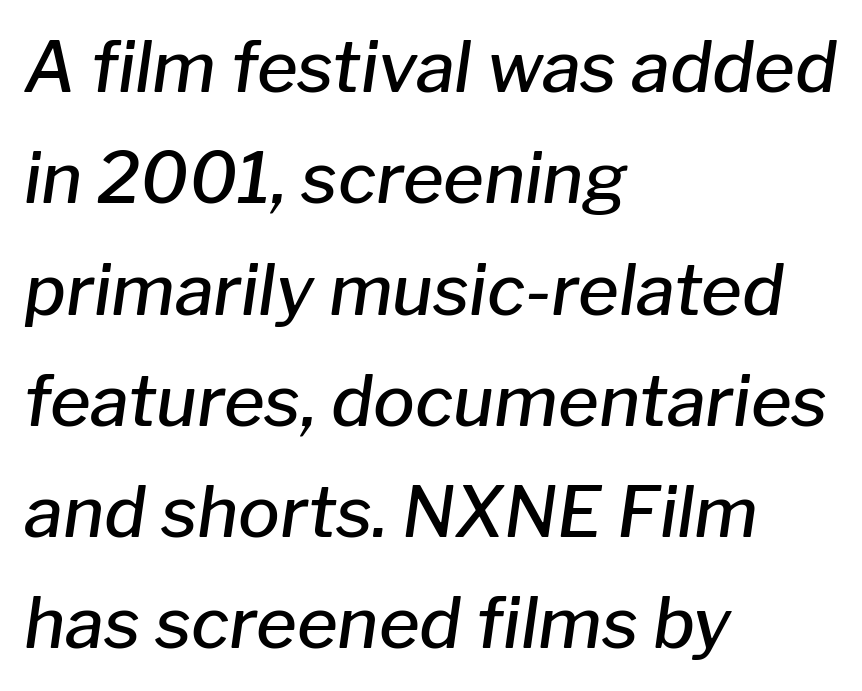
{"italic": "yes", "lean": "right", "slant_degrees": 8, "bold": "semi", "weight": "semibold", "width": "normal", "stroke_contrast": "low", "x_height": "medium", "monospaced": "no", "underline": "no", "align": "left", "line_spacing": "normal", "line_spacing_ratio": 1.59, "letter_spacing": "normal", "letter_spacing_em": 0.0, "glyph_px": 70}
